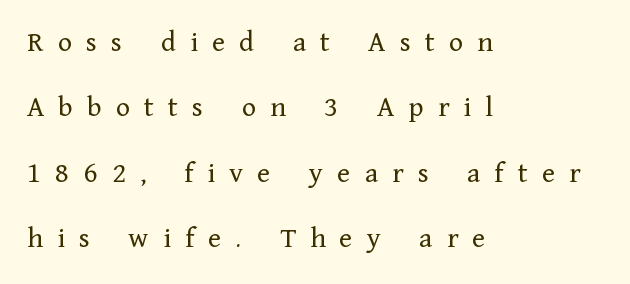
Q: Is the text bold? A: No.
Q: Is the text italic (slanted)? A: No, it is upright.
Q: Is the typeface a serif or a sans-serif typeface? A: Serif.
Q: Is the text underlined? A: No.
Q: How is the paragraph aligned? A: Left-aligned.
Q: Is the spacing between letters normal or unusually wide? A: Unusually wide.
Q: Is the spacing between lines tight, normal or loose? A: Loose.
Q: Width (condensed, normal, or wide)? A: Normal.
Q: Stroke contrast? A: Low.
Q: x-height? A: Medium.
Q: Monospaced? A: No.
